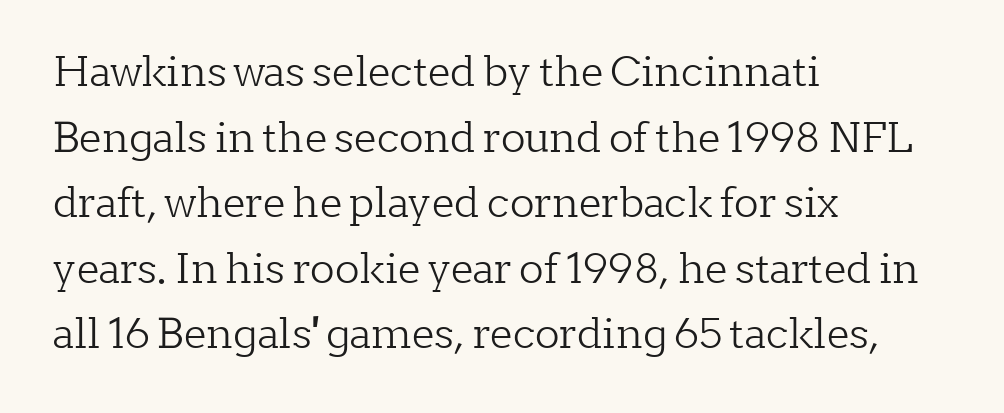
Style check: upright. Classification — serif. Each letter keeps its own natural width here, so spacing adapts to shape. The specimen omits any rule beneath the text block's lines. You could call the tracking neutral — neither tight nor loose.
